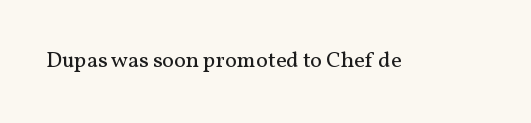
The image shows 22 px text type, upright; set normal letter spacing, not underlined.
